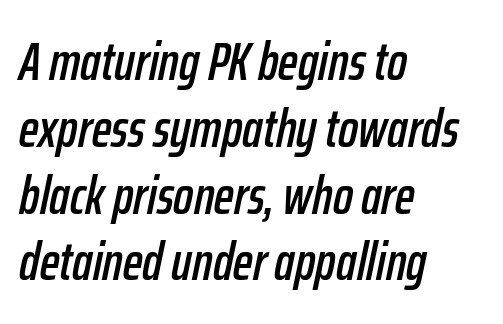
The passage shown is typed in a proportional face where columns would drift. A clean baseline with only descenders dipping below it. The leading is moderate, giving the passage an even texture. This sample uses plain, unmodified letter spacing. Which margin do the lines hug? The left one — the right edge is uneven.
